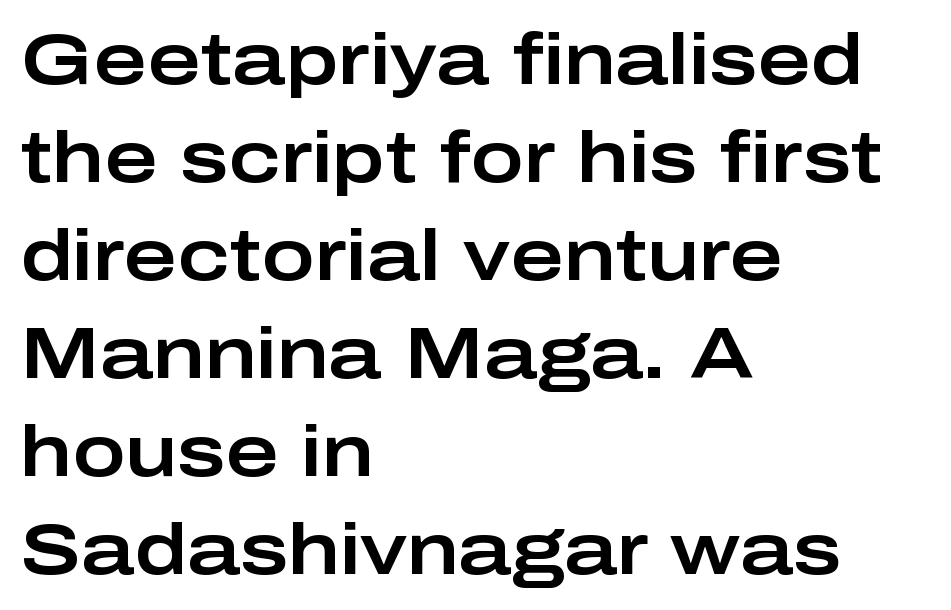
Q: Is the text italic (slanted)? A: No, it is upright.
Q: Is the typeface a serif or a sans-serif typeface? A: Sans-serif.
Q: Is the text underlined? A: No.
Q: How is the paragraph aligned? A: Left-aligned.
Q: Is the spacing between letters normal or unusually wide? A: Normal.
Q: Is the spacing between lines tight, normal or loose? A: Normal.
Q: Width (condensed, normal, or wide)? A: Wide.
Q: Stroke contrast? A: Low.
Q: x-height? A: Medium.
Q: Monospaced? A: No.
